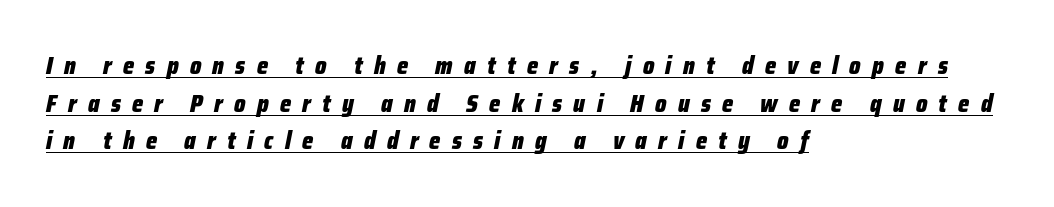
You can see a thin bar hugging the bottom of the glyphs. The font's italic variant was chosen for this text. Line spacing here is normal. The type is letterspaced generously, with wide tracking. Reading down the block, your eye returns to a fixed left position each line. These lines carry a lot of weight — the face is fully bold.
